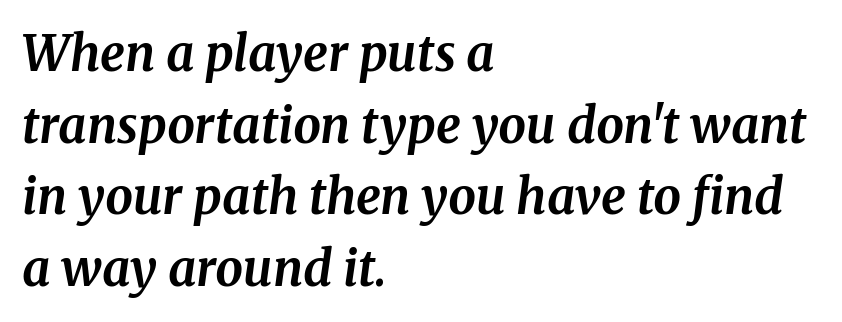
Q: Is the text bold? A: Yes.
Q: Is the text italic (slanted)? A: Yes, it leans right by about 8 degrees.
Q: Is the typeface a serif or a sans-serif typeface? A: Serif.
Q: Is the text underlined? A: No.
Q: How is the paragraph aligned? A: Left-aligned.
Q: Is the spacing between letters normal or unusually wide? A: Normal.
Q: Is the spacing between lines tight, normal or loose? A: Normal.
Q: Width (condensed, normal, or wide)? A: Normal.
Q: Stroke contrast? A: Medium.
Q: x-height? A: Medium.
Q: Monospaced? A: No.
